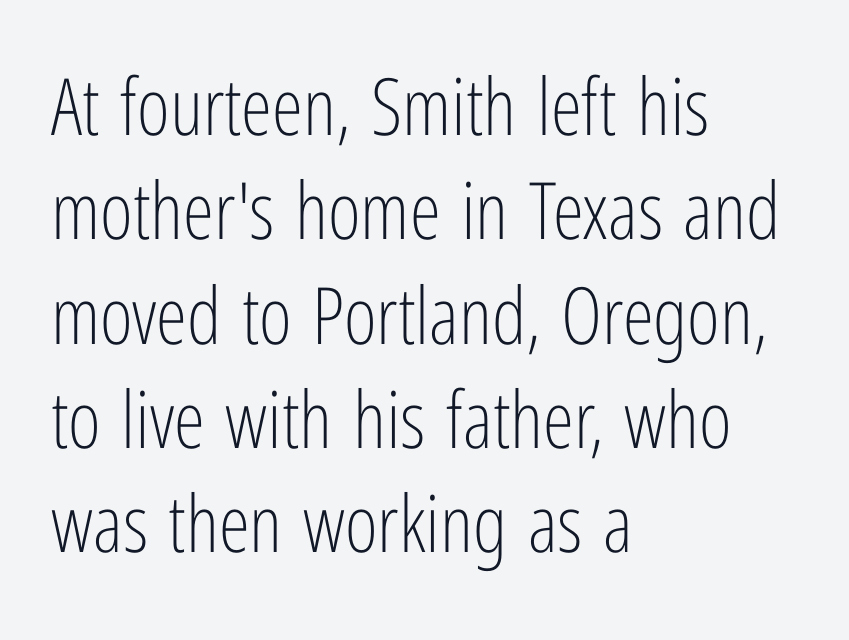
The image shows 79 px light, condensed sans-serif type, upright; set left-aligned, normal line spacing (1.32x), normal letter spacing, not underlined; low stroke contrast and a medium x-height.
